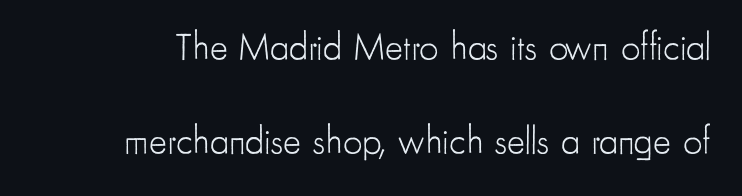
Q: Is the text bold? A: No.
Q: Is the text italic (slanted)? A: No, it is upright.
Q: Is the typeface a serif or a sans-serif typeface? A: Sans-serif.
Q: Is the text underlined? A: No.
Q: Is the spacing between letters normal or unusually wide? A: Normal.
Q: Is the spacing between lines tight, normal or loose? A: Loose.
Q: Width (condensed, normal, or wide)? A: Condensed.
Q: Stroke contrast? A: Low.
Q: x-height? A: Small.
Q: Monospaced? A: No.
